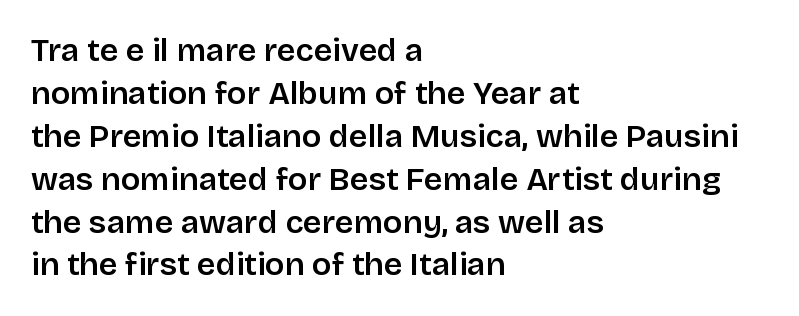
The image shows 32 px semibold sans-serif type, upright; set left-aligned, normal line spacing (1.34x), normal letter spacing, not underlined; low stroke contrast and a large x-height.
